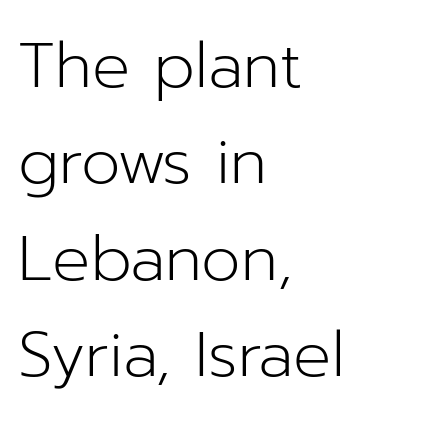
The image shows 63 px light sans-serif type, upright; set left-aligned, normal line spacing (1.53x), normal letter spacing, not underlined; low stroke contrast and a medium x-height.
